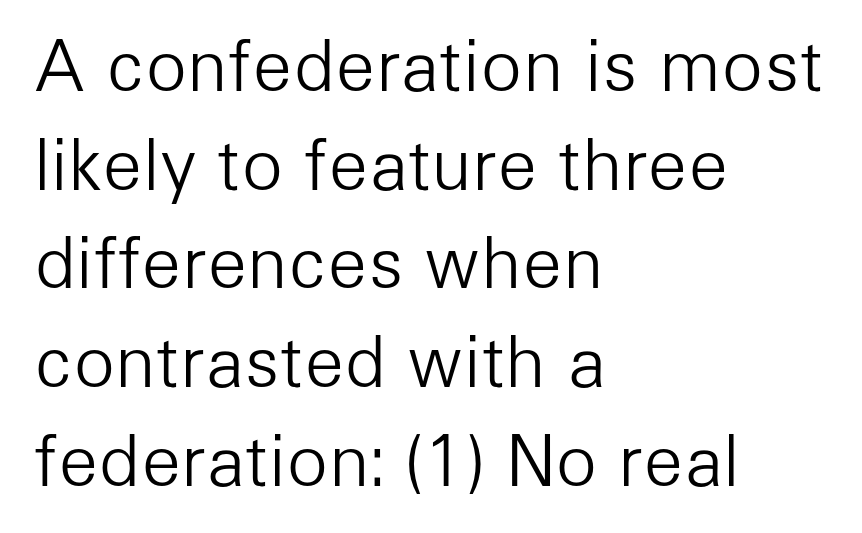
The image shows 69 px light sans-serif type, upright; set left-aligned, normal line spacing (1.43x), normal letter spacing, not underlined; low stroke contrast and a medium x-height.
